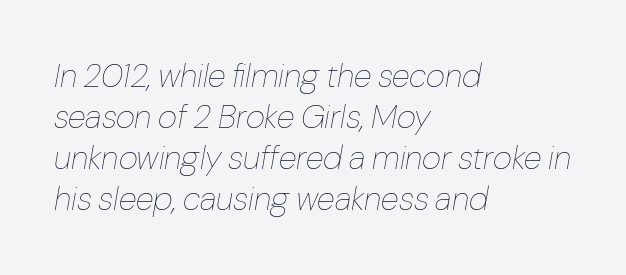
{"italic": "yes", "lean": "right", "slant_degrees": 10, "bold": "no", "weight": "thin", "width": "normal", "stroke_contrast": "low", "x_height": "medium", "monospaced": "no", "underline": "no", "align": "left", "line_spacing_ratio": 1.24, "letter_spacing": "normal", "letter_spacing_em": 0.0, "glyph_px": 33}
